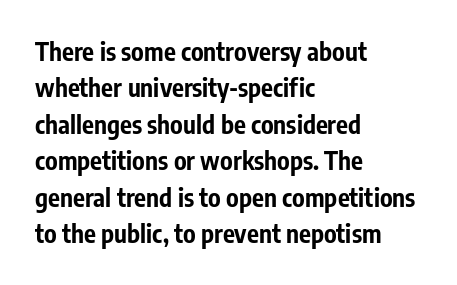
The letters are bold, with thick, heavy strokes. If you measured baseline to baseline, you'd find a middling distance. Posture: straight, roman, zero tilt. No word sits above an underline.
